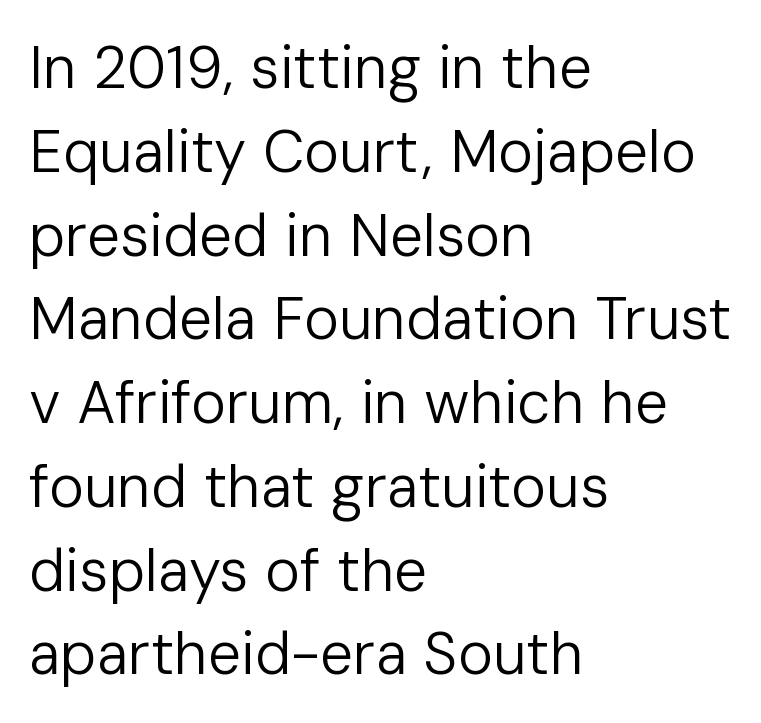
These glyphs show unthickened strokes, regular width or finer. One-word summary of the alignment: left. Compared with typical body copy, the letter spacing here is the same. A normal amount of white space separates one row of letters from the next.
